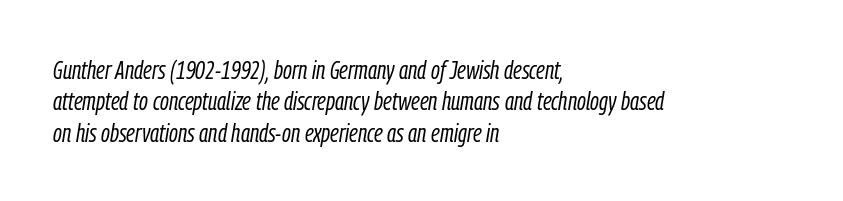
{"italic": "yes", "lean": "right", "slant_degrees": 9, "bold": "no", "underline": "no", "align": "left", "line_spacing_ratio": 1.21, "letter_spacing": "normal", "letter_spacing_em": 0.0, "glyph_px": 26}
